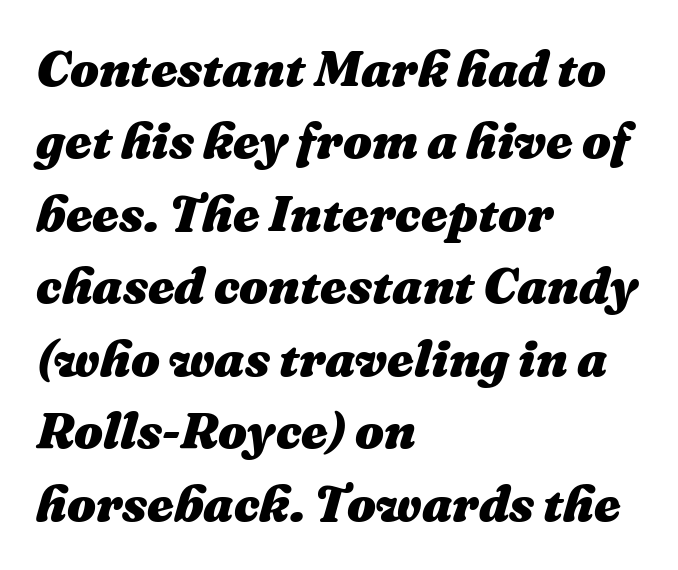
Q: Is the text bold? A: Yes.
Q: Is the text italic (slanted)? A: Yes, it leans right by about 16 degrees.
Q: Is the text underlined? A: No.
Q: How is the paragraph aligned? A: Left-aligned.
Q: Is the spacing between letters normal or unusually wide? A: Normal.
Q: Is the spacing between lines tight, normal or loose? A: Normal.
Q: Width (condensed, normal, or wide)? A: Normal.
Q: Stroke contrast? A: Medium.
Q: x-height? A: Medium.
Q: Monospaced? A: No.
